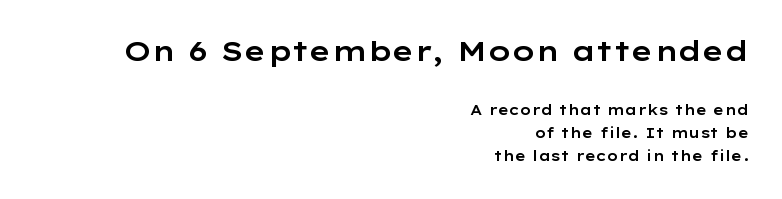
Q: Is the text italic (slanted)? A: No, it is upright.
Q: Is the typeface a serif or a sans-serif typeface? A: Sans-serif.
Q: Is the text underlined? A: No.
Q: How is the paragraph aligned? A: Right-aligned.
Q: Is the spacing between letters normal or unusually wide? A: Normal.
Q: Is the spacing between lines tight, normal or loose? A: Normal.
Q: Which block of text is set in a larger size, the first (top) or the second (bottom)? A: The first (top) one.
Q: Width (condensed, normal, or wide)? A: Wide.
Q: Stroke contrast? A: Low.
Q: x-height? A: Medium.
Q: Monospaced? A: No.
